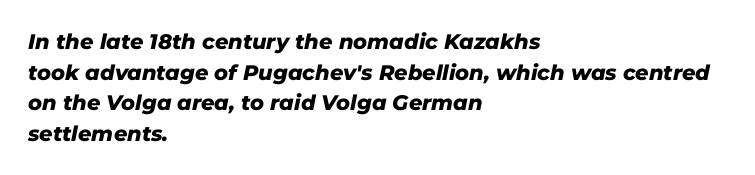
Q: Is the text bold? A: Yes.
Q: Is the text italic (slanted)? A: Yes, it leans right by about 11 degrees.
Q: Is the text underlined? A: No.
Q: How is the paragraph aligned? A: Left-aligned.
Q: Is the spacing between letters normal or unusually wide? A: Normal.
Q: Is the spacing between lines tight, normal or loose? A: Normal.
